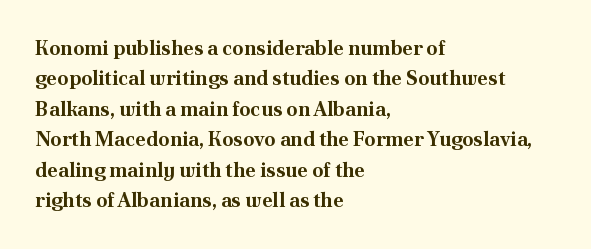
Heavy, bold letterforms. The rendering anchors every line to the left-hand side. The line-height multiplier appears to be the usual default. Style check: upright. There is no visible air inserted between adjacent glyphs. Descenders hang freely into open space.
